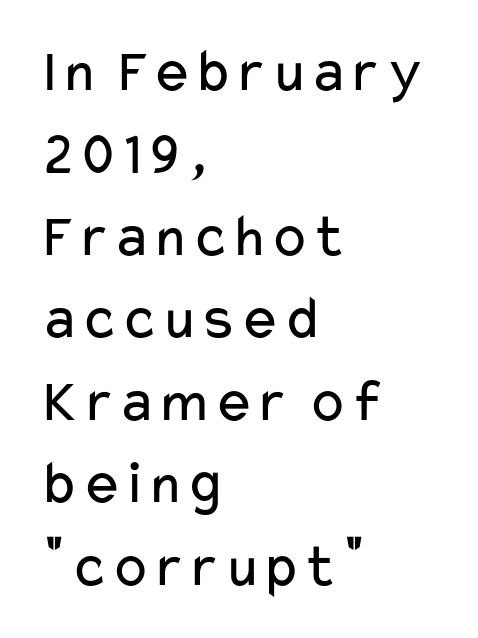
Q: Is the text bold? A: No.
Q: Is the text italic (slanted)? A: No, it is upright.
Q: Is the typeface a serif or a sans-serif typeface? A: Sans-serif.
Q: Is the text underlined? A: No.
Q: How is the paragraph aligned? A: Left-aligned.
Q: Is the spacing between letters normal or unusually wide? A: Normal.
Q: Is the spacing between lines tight, normal or loose? A: Normal.
Q: Width (condensed, normal, or wide)? A: Wide.
Q: Stroke contrast? A: Low.
Q: x-height? A: Medium.
Q: Monospaced? A: No.
